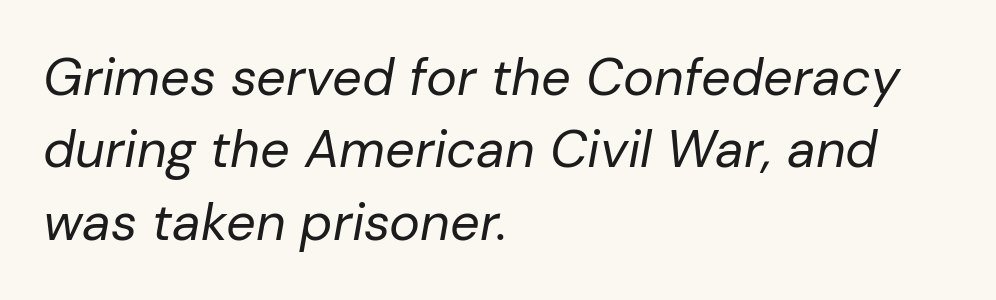
The image shows 52 px regular-weight type, italic (leaning right); set left-aligned, normal line spacing (1.39x), normal letter spacing, not underlined; low stroke contrast and a medium x-height.
